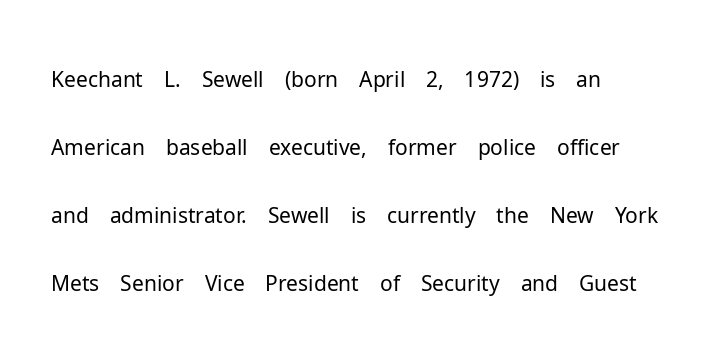
Q: Is the text bold? A: No.
Q: Is the text italic (slanted)? A: No, it is upright.
Q: Is the typeface a serif or a sans-serif typeface? A: Sans-serif.
Q: Is the text underlined? A: No.
Q: How is the paragraph aligned? A: Left-aligned.
Q: Is the spacing between letters normal or unusually wide? A: Normal.
Q: Is the spacing between lines tight, normal or loose? A: Normal.
Q: Width (condensed, normal, or wide)? A: Normal.
Q: Stroke contrast? A: Low.
Q: x-height? A: Medium.
Q: Monospaced? A: No.
